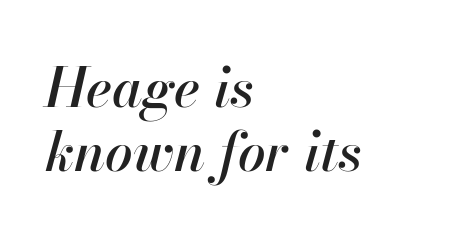
The image shows 55 px text type, italic (leaning right); set left-aligned, line spacing 1.16x, normal letter spacing, not underlined; high stroke contrast and a small x-height.
